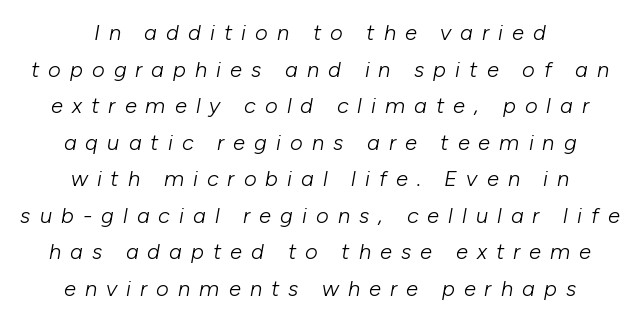
No word sits above an underline. Weight class: somewhere from thin through regular. Yep, that's italic — everything's leaning. Caption: expanded tracking, letters set apart. Both edges are ragged and mirror each other, which tells us the setting is centered. Evenly set lines give the paragraph a standard silhouette.
